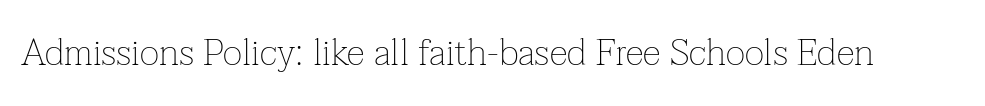
{"serif": "yes", "italic": "no", "bold": "no", "weight": "thin", "width": "normal", "stroke_contrast": "low", "x_height": "medium", "monospaced": "no", "underline": "no", "letter_spacing": "normal", "letter_spacing_em": 0.0, "glyph_px": 37}
